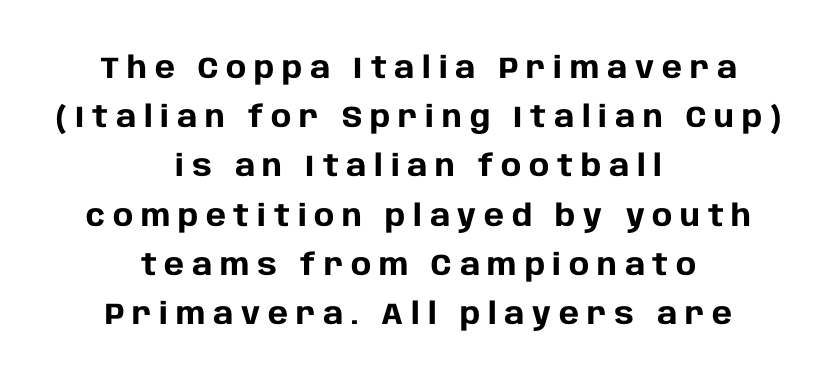
Italic? Not at all — the glyphs are vertical. The paragraph has two soft edges and a firm central axis. Leading matches the norm, producing a regular column. Regarding serifs, this sample does without them. The typesetting leans heavy: a genuine bold. The line texture is sparse and dotted thanks to wide tracking.
